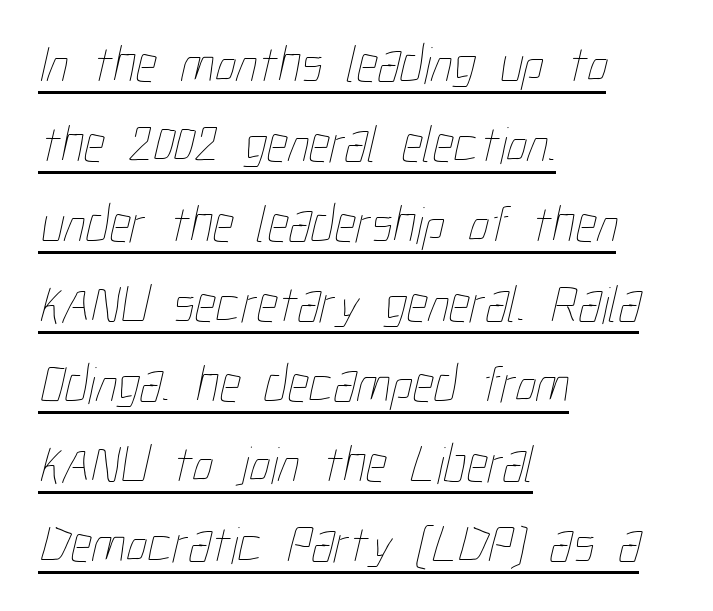
Q: Is the text bold? A: No.
Q: Is the text underlined? A: Yes.
Q: How is the paragraph aligned? A: Left-aligned.
Q: Is the spacing between letters normal or unusually wide? A: Normal.
Q: Is the spacing between lines tight, normal or loose? A: Normal.
Q: Width (condensed, normal, or wide)? A: Condensed.
Q: Stroke contrast? A: Low.
Q: x-height? A: Medium.
Q: Monospaced? A: No.
